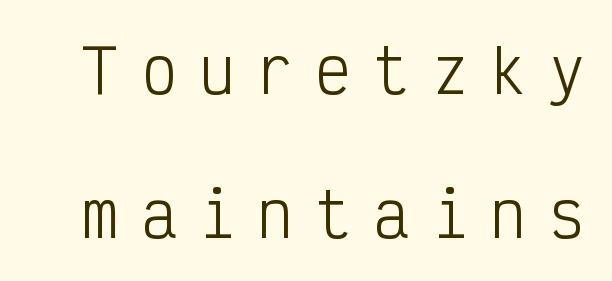
The image shows 60 px light, condensed sans-serif type, upright, monospaced; set loose line spacing (2.4x), unusually wide letter spacing (+0.37 em), not underlined; low stroke contrast and a medium x-height.
